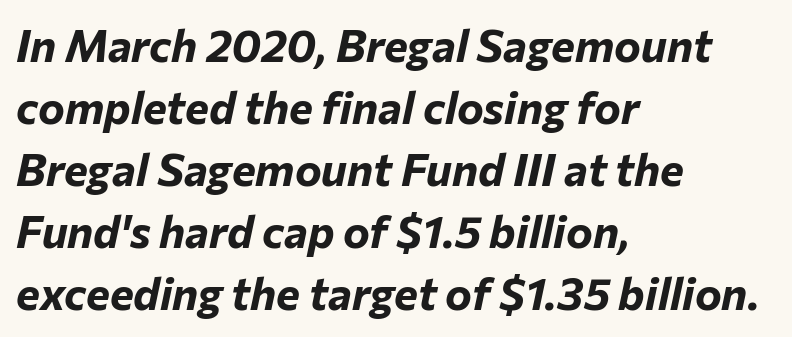
{"italic": "yes", "lean": "right", "slant_degrees": 12, "bold": "yes", "weight": "bold", "width": "normal", "stroke_contrast": "low", "x_height": "medium", "monospaced": "no", "underline": "no", "align": "left", "line_spacing": "normal", "line_spacing_ratio": 1.38, "letter_spacing": "normal", "letter_spacing_em": 0.0, "glyph_px": 45}
